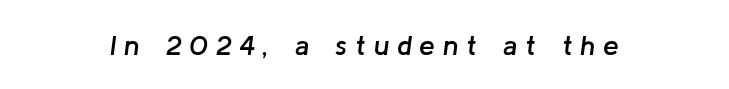
Every letter is mildly thick-stroked: semibold rather than bold. Is this a fixed-width face? No — the glyphs have proportional, varying widths. Rule under the text: the space is simply empty. The type is letterspaced generously, with wide tracking.
